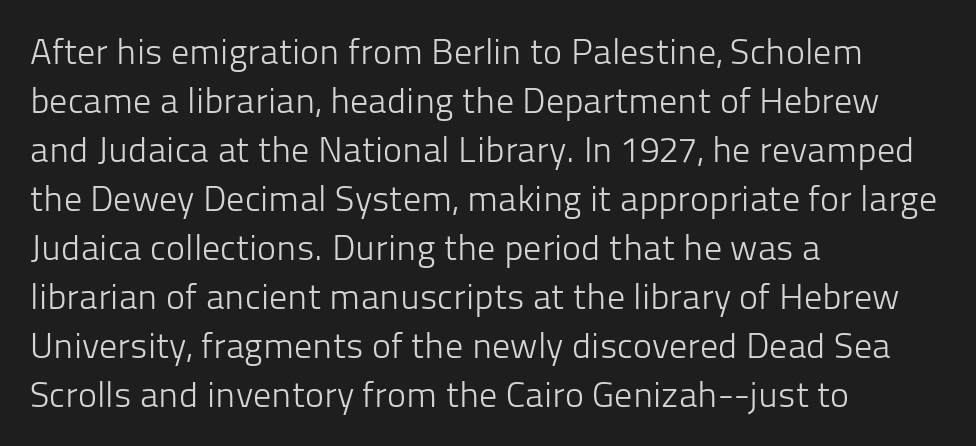
The image shows 36 px light sans-serif type, upright; set left-aligned, normal line spacing (1.36x), normal letter spacing, not underlined; low stroke contrast and a medium x-height.
